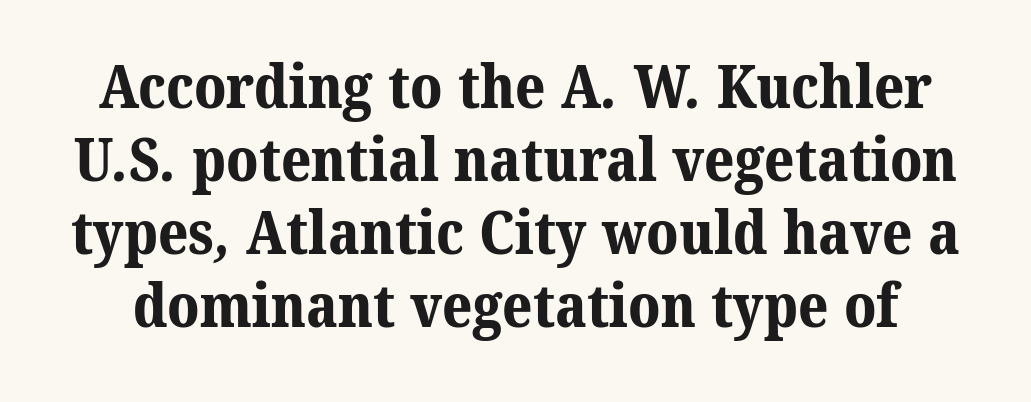
{"serif": "yes", "bold": "yes", "weight": "bold", "width": "normal", "stroke_contrast": "medium", "x_height": "medium", "monospaced": "no", "underline": "no", "line_spacing_ratio": 1.24, "letter_spacing": "normal", "letter_spacing_em": 0.0, "glyph_px": 59}
